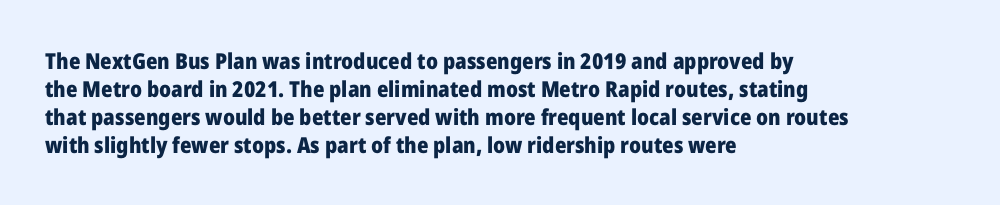
The axis of the letterforms is exactly vertical. Leftover space on each line is placed entirely after the last word. Each row of text sits above clean, open space. Students, note that the glyphs here touch the page at normal intervals.
